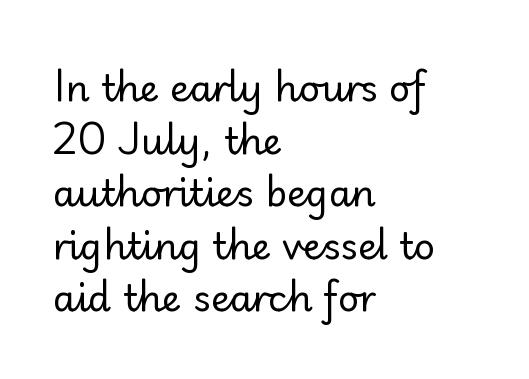
Q: Is the text bold? A: No.
Q: Is the text italic (slanted)? A: No, it is upright.
Q: Is the typeface a serif or a sans-serif typeface? A: Sans-serif.
Q: Is the text underlined? A: No.
Q: How is the paragraph aligned? A: Left-aligned.
Q: Is the spacing between letters normal or unusually wide? A: Normal.
Q: Is the spacing between lines tight, normal or loose? A: Normal.
Q: Width (condensed, normal, or wide)? A: Normal.
Q: Stroke contrast? A: Low.
Q: x-height? A: Small.
Q: Monospaced? A: No.
